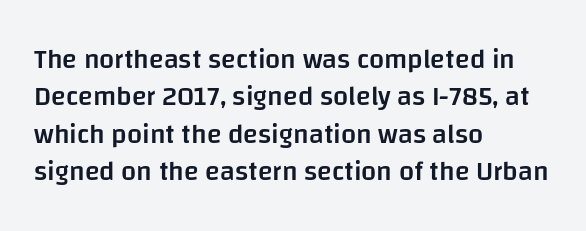
{"italic": "no", "bold": "semi", "underline": "no", "align": "left", "line_spacing": "normal", "line_spacing_ratio": 1.38, "letter_spacing": "normal", "letter_spacing_em": 0.0, "glyph_px": 27}
